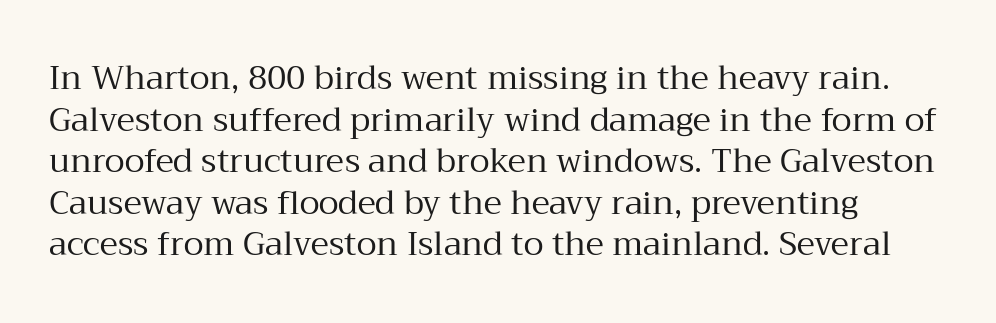
Caption: standard tracking, unaltered. Heaviness? Minimal to ordinary, like unemphasized prose. Type style note: has serifs. The letters stand straight up with perfectly vertical stems. The glyphs are unaccompanied by any horizontal stroke below them. In terms of leading, this rendering sits right in the middle.
